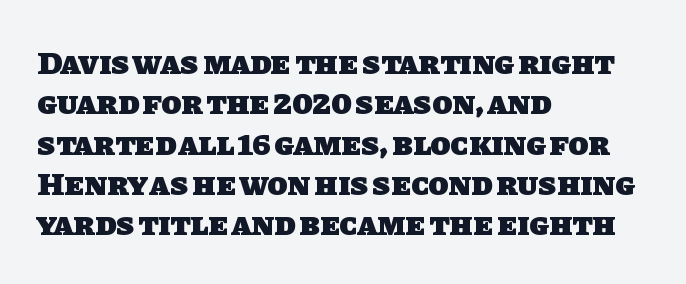
{"serif": "no", "bold": "yes", "weight": "heavy", "width": "normal", "stroke_contrast": "low", "x_height": "large", "monospaced": "no", "underline": "no", "align": "left", "line_spacing_ratio": 1.22, "letter_spacing": "normal", "letter_spacing_em": 0.0, "glyph_px": 33}
